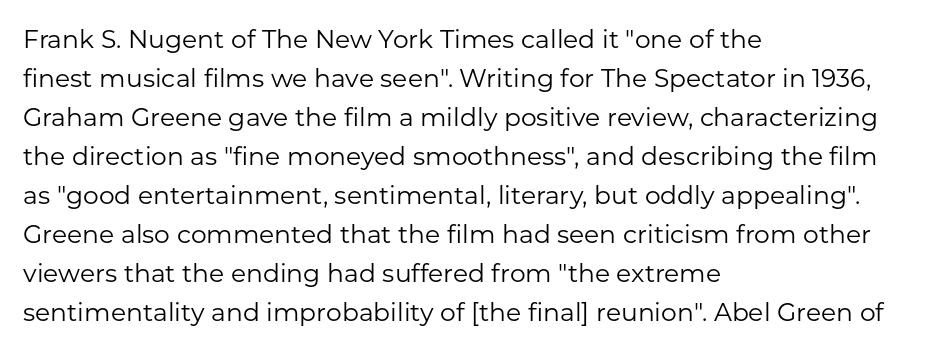
The space between consecutive lines is moderate. In terms of letterspacing, this is plain default setting. This rendering features lettering with no underline. Is the stroke heavy? The answer is a plain regular-or-lighter.
